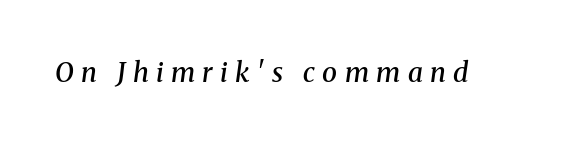
The image shows 27 px text type, italic (leaning right); set unusually wide letter spacing (+0.27 em), not underlined.
